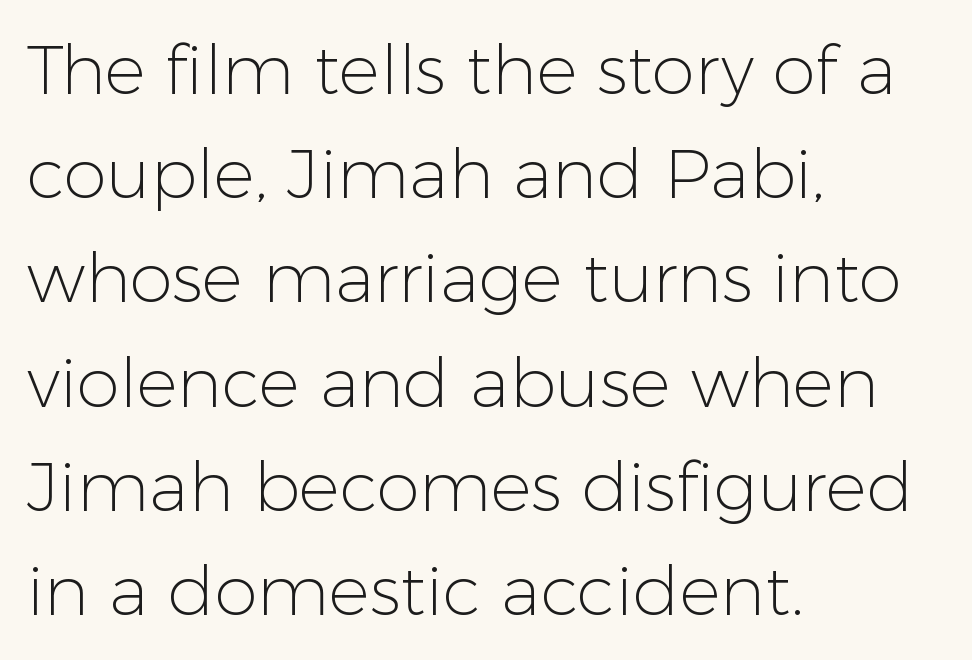
The image shows 69 px light sans-serif type, upright; set left-aligned, normal line spacing (1.51x), normal letter spacing, not underlined; low stroke contrast and a medium x-height.
